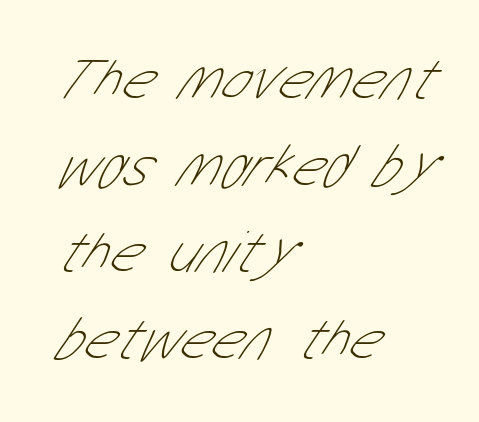
{"serif": "no", "bold": "no", "weight": "thin", "width": "condensed", "stroke_contrast": "low", "x_height": "medium", "monospaced": "no", "underline": "no", "align": "left", "line_spacing": "normal", "line_spacing_ratio": 1.42, "letter_spacing": "normal", "letter_spacing_em": 0.0, "glyph_px": 61}
